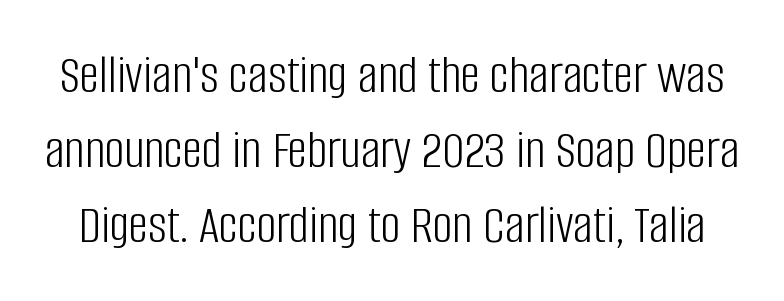
{"serif": "no", "italic": "no", "bold": "no", "weight": "light", "width": "condensed", "stroke_contrast": "low", "x_height": "large", "monospaced": "no", "underline": "no", "line_spacing": "normal", "line_spacing_ratio": 1.36, "letter_spacing": "normal", "letter_spacing_em": 0.0, "glyph_px": 55}
